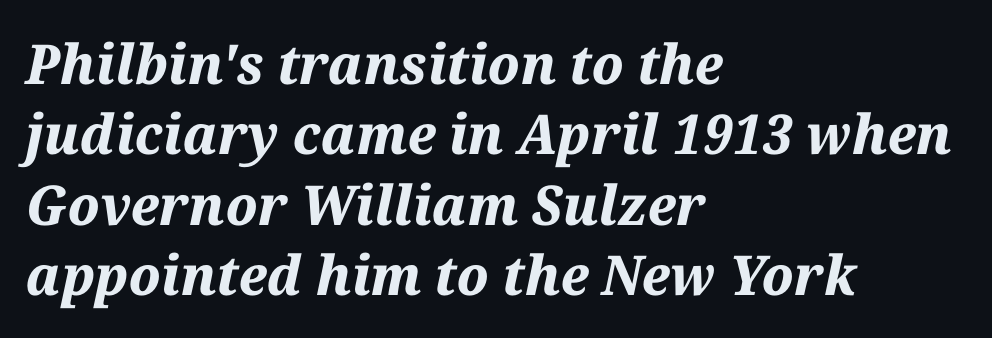
{"italic": "yes", "lean": "right", "slant_degrees": 12, "bold": "yes", "weight": "bold", "width": "normal", "stroke_contrast": "medium", "x_height": "medium", "monospaced": "no", "underline": "no", "align": "left", "line_spacing": "normal", "line_spacing_ratio": 1.28, "letter_spacing": "normal", "letter_spacing_em": 0.0, "glyph_px": 55}
